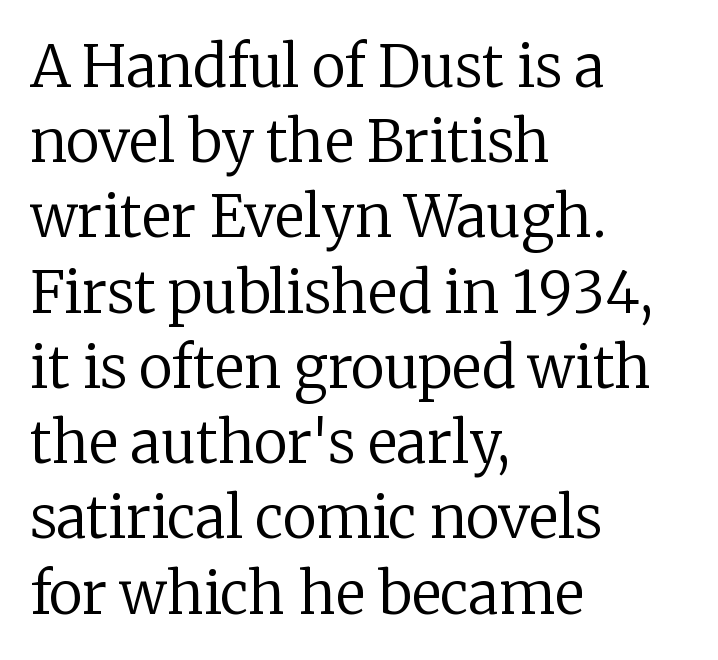
The image shows 57 px regular-weight serif type, upright; set left-aligned, normal line spacing (1.32x), normal letter spacing, not underlined; low stroke contrast and a medium x-height.
